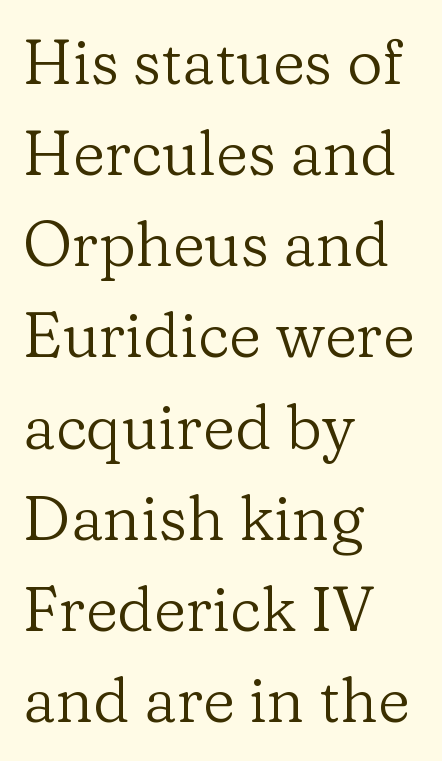
Q: Is the text bold? A: No.
Q: Is the text italic (slanted)? A: No, it is upright.
Q: Is the typeface a serif or a sans-serif typeface? A: Serif.
Q: Is the text underlined? A: No.
Q: How is the paragraph aligned? A: Left-aligned.
Q: Is the spacing between letters normal or unusually wide? A: Normal.
Q: Is the spacing between lines tight, normal or loose? A: Normal.
Q: Width (condensed, normal, or wide)? A: Normal.
Q: Stroke contrast? A: Low.
Q: x-height? A: Medium.
Q: Monospaced? A: No.
